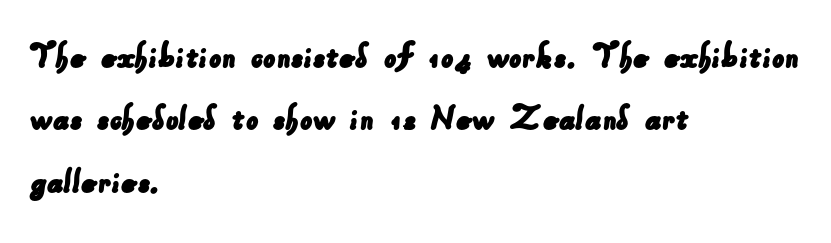
{"serif": "no", "width": "normal", "stroke_contrast": "low", "x_height": "small", "monospaced": "no", "underline": "no", "align": "left", "line_spacing": "normal", "line_spacing_ratio": 1.6, "letter_spacing": "normal", "letter_spacing_em": 0.0, "glyph_px": 39}
